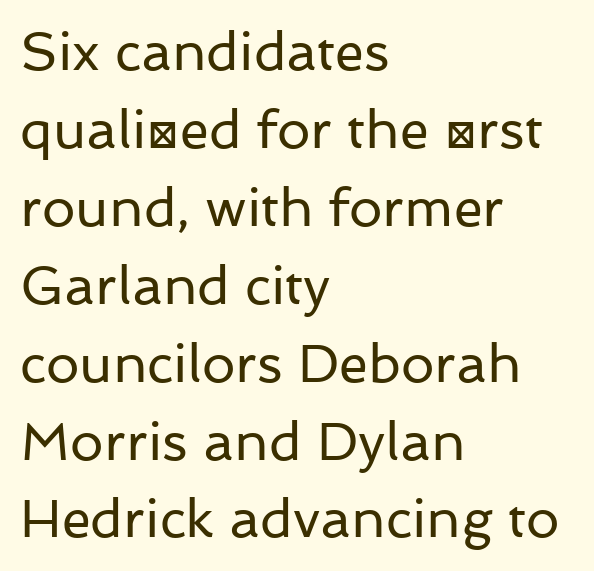
Interline gaps are of average width in this sample. Stems here are at most as thick as an everyday book face. Typeset ragged right — the left edge is the straight one. These lines are composed in type without serifs. Spacing verdict: proportional, widths tailored to each character.
